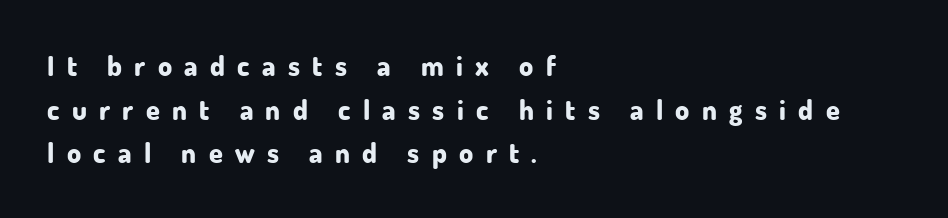
Q: Is the text bold? A: Yes.
Q: Is the text italic (slanted)? A: No, it is upright.
Q: Is the typeface a serif or a sans-serif typeface? A: Sans-serif.
Q: Is the text underlined? A: No.
Q: How is the paragraph aligned? A: Left-aligned.
Q: Is the spacing between letters normal or unusually wide? A: Unusually wide.
Q: Is the spacing between lines tight, normal or loose? A: Normal.
Q: Width (condensed, normal, or wide)? A: Normal.
Q: Stroke contrast? A: Low.
Q: x-height? A: Small.
Q: Monospaced? A: No.
